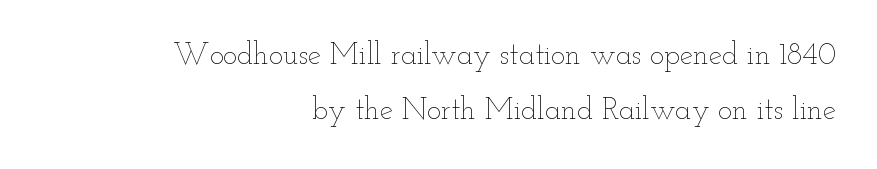
The image shows 30 px thin, wide type, upright; set right-aligned, line spacing 1.84x, normal letter spacing, not underlined; low stroke contrast and a small x-height.
